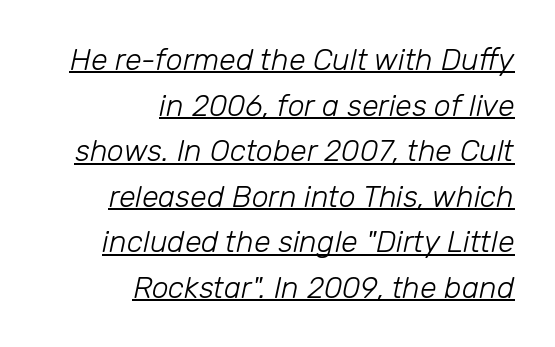
The image shows 30 px light type, italic (leaning right); set right-aligned, normal line spacing (1.52x), normal letter spacing, underlined; low stroke contrast and a medium x-height.
